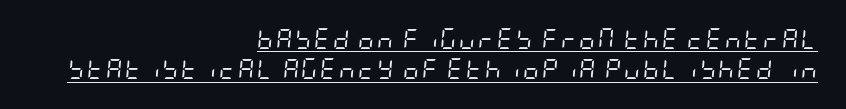
A normal amount of white space separates one row of letters from the next. Weight class: somewhere from thin through regular. Does a line run under the words? Yes, clearly. There's an unmistakable incline to the writing here.
